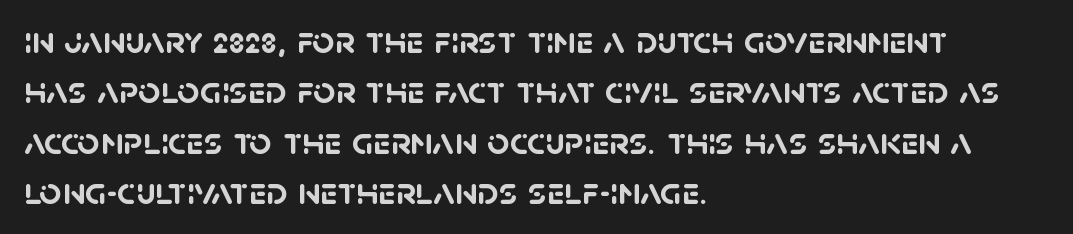
Q: Is the text bold? A: Yes.
Q: Is the typeface a serif or a sans-serif typeface? A: Sans-serif.
Q: Is the text underlined? A: No.
Q: How is the paragraph aligned? A: Left-aligned.
Q: Is the spacing between letters normal or unusually wide? A: Normal.
Q: Is the spacing between lines tight, normal or loose? A: Normal.
Q: Width (condensed, normal, or wide)? A: Normal.
Q: Stroke contrast? A: Low.
Q: x-height? A: Large.
Q: Monospaced? A: No.
